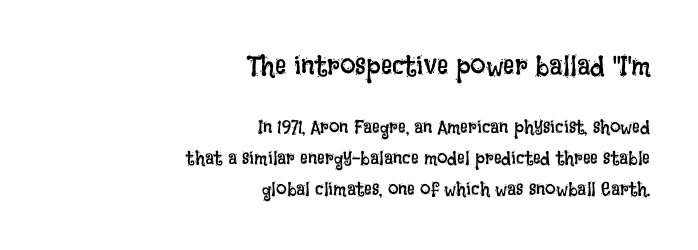
The letters advance in unequal steps, a hallmark of proportional type. Quick note: underline off. Every row of glyphs terminates at an identical x-position on the right. This sample uses plain, unmodified letter spacing. These lines sit exactly where default settings would place them.
